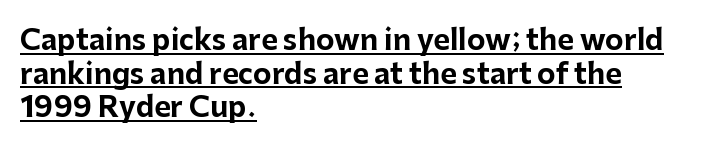
{"serif": "no", "italic": "no", "bold": "yes", "weight": "bold", "width": "normal", "stroke_contrast": "low", "x_height": "medium", "monospaced": "no", "underline": "yes", "align": "left", "line_spacing_ratio": 1.2, "letter_spacing": "normal", "letter_spacing_em": 0.0, "glyph_px": 28}
